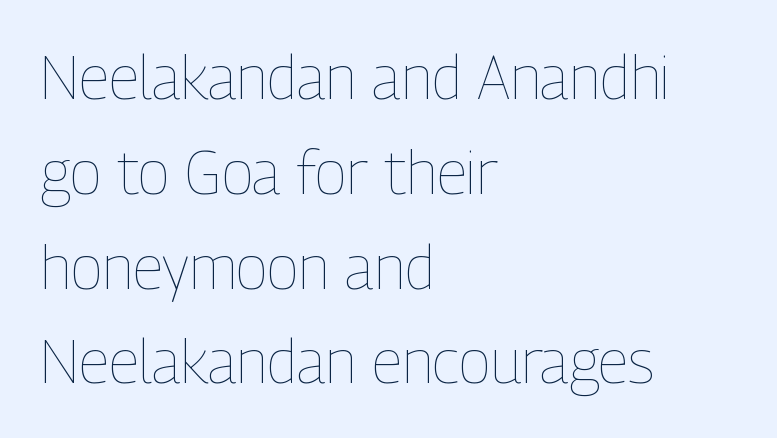
{"italic": "no", "bold": "no", "weight": "thin", "width": "condensed", "stroke_contrast": "low", "x_height": "medium", "monospaced": "no", "underline": "no", "align": "left", "line_spacing": "normal", "line_spacing_ratio": 1.58, "letter_spacing": "normal", "letter_spacing_em": 0.0, "glyph_px": 60}
